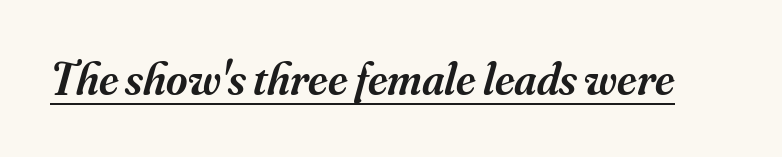
Designer's note — italics engaged. A typesetter would call this proportional, since set widths differ per character. These lines keep a tight, regular rhythm from letter to letter. In terms of letterform style, serifs are clearly present. In designer terms, the underline attribute is active on this setting. A semibold gives these letters moderate extra thickness, short of bold.
